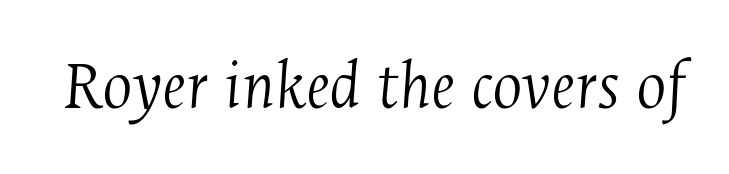
Q: Is the text bold? A: No.
Q: Is the text italic (slanted)? A: Yes, it leans right by about 4 degrees.
Q: Is the typeface a serif or a sans-serif typeface? A: Serif.
Q: Is the text underlined? A: No.
Q: Is the spacing between letters normal or unusually wide? A: Normal.
Q: Width (condensed, normal, or wide)? A: Condensed.
Q: Stroke contrast? A: Medium.
Q: x-height? A: Medium.
Q: Monospaced? A: No.
